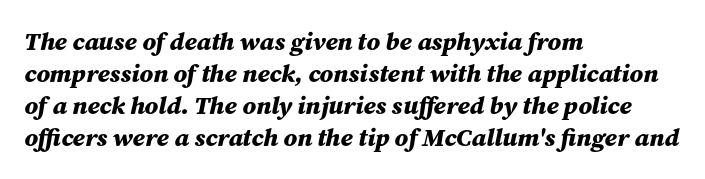
Q: Is the text bold? A: Yes.
Q: Is the text italic (slanted)? A: Yes, it leans right by about 12 degrees.
Q: Is the text underlined? A: No.
Q: How is the paragraph aligned? A: Left-aligned.
Q: Is the spacing between letters normal or unusually wide? A: Normal.
Q: Is the spacing between lines tight, normal or loose? A: Normal.
